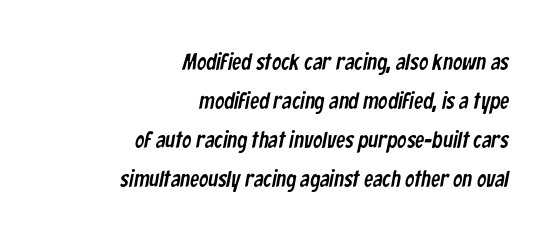
The image shows 23 px text type; set right-aligned, normal line spacing (1.69x), normal letter spacing, not underlined.
